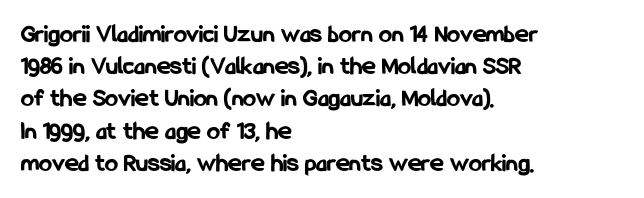
Descenders hang freely into open space. Rendered with straight, roman letterforms. The strokes are fattened all the way to bold. This rendering uses left alignment, leaving the right contour irregular.
